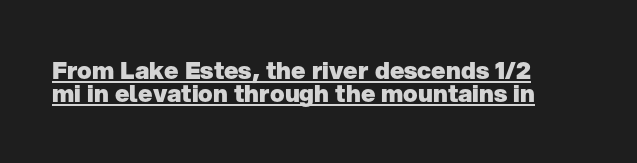
The image shows 24 px bold type, upright; set left-aligned, tight line spacing (0.96x), normal letter spacing, underlined.
